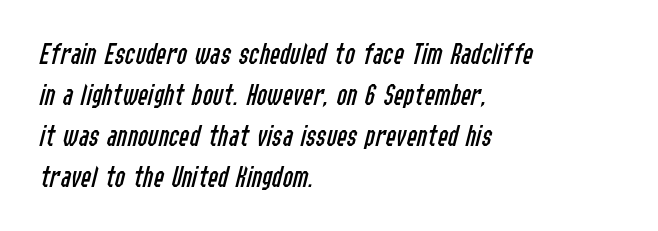
The image shows 31 px regular-weight, condensed type, italic (leaning right); set left-aligned, normal line spacing (1.32x), normal letter spacing, not underlined; low stroke contrast and a medium x-height.
